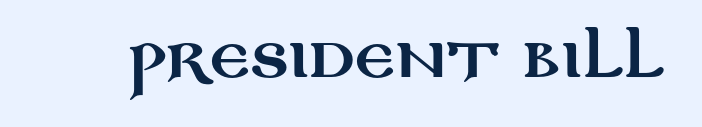
Looks like regular typesetting: each glyph gets only the width it needs. Nope, not italic — everything's standing straight. The area under the type is left untouched. The characters display no serif detailing; their extremities are plain. Spacing between characters is what you'd get straight out of the box.
